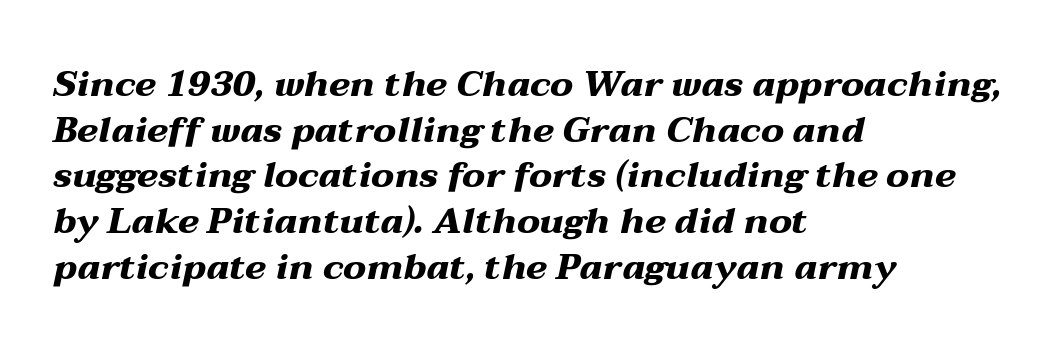
{"italic": "yes", "lean": "right", "slant_degrees": 12, "bold": "yes", "weight": "heavy", "width": "wide", "stroke_contrast": "medium", "x_height": "medium", "monospaced": "no", "underline": "no", "align": "left", "line_spacing": "normal", "line_spacing_ratio": 1.27, "letter_spacing": "normal", "letter_spacing_em": 0.0, "glyph_px": 36}
